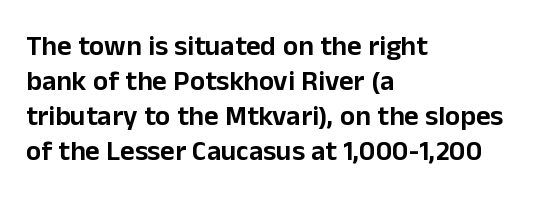
The image shows 28 px sans-serif type, upright; set left-aligned, normal line spacing (1.25x), normal letter spacing, not underlined; low stroke contrast and a medium x-height.
